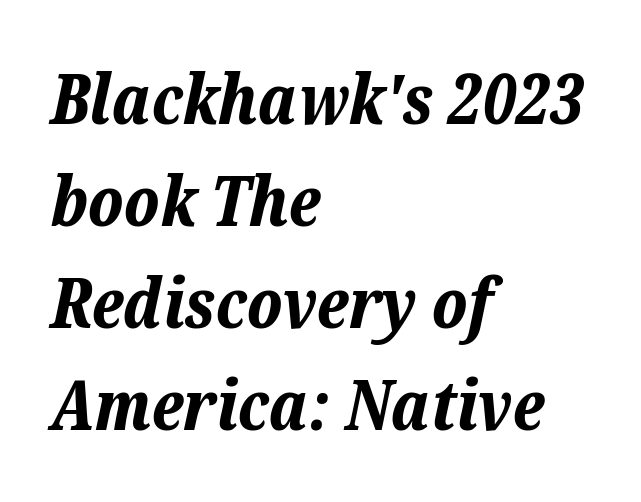
The image shows 69 px bold type, italic (leaning right); set left-aligned, normal line spacing (1.48x), normal letter spacing, not underlined; low stroke contrast and a medium x-height.
